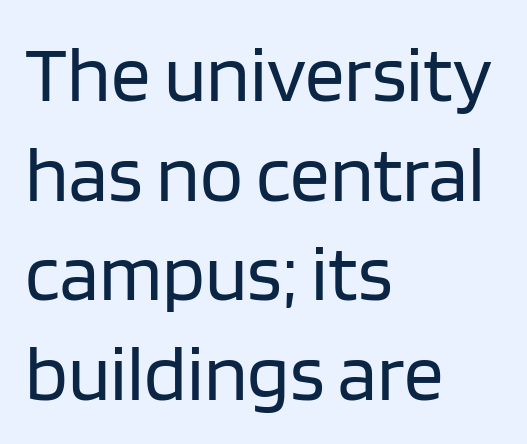
Q: Is the text bold? A: No.
Q: Is the text italic (slanted)? A: No, it is upright.
Q: Is the typeface a serif or a sans-serif typeface? A: Sans-serif.
Q: Is the text underlined? A: No.
Q: How is the paragraph aligned? A: Left-aligned.
Q: Is the spacing between letters normal or unusually wide? A: Normal.
Q: Is the spacing between lines tight, normal or loose? A: Normal.
Q: Width (condensed, normal, or wide)? A: Normal.
Q: Stroke contrast? A: Low.
Q: x-height? A: Large.
Q: Monospaced? A: No.
